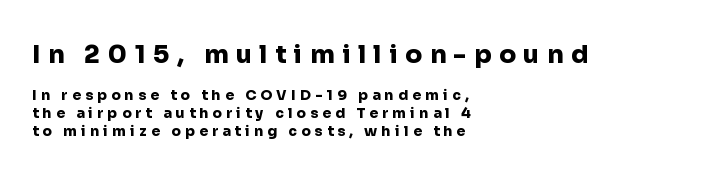
The image shows 25 px bold type, upright; set left-aligned, normal line spacing (1.26x), unusually wide letter spacing (+0.3 em), not underlined; the first (top) block is 1.79x larger.
